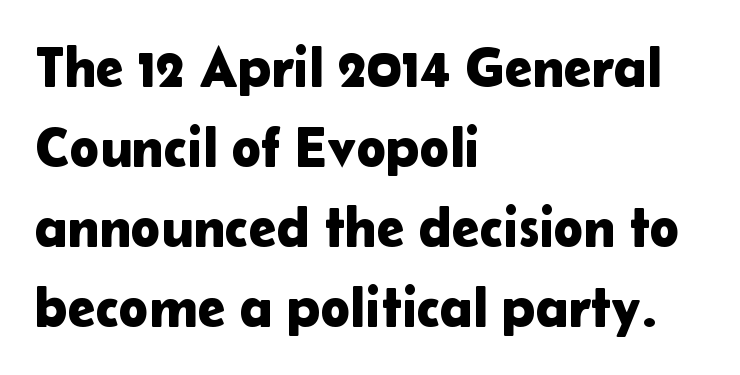
Type without underlining. Short note: letters normally spaced. The block of text has a typical density, with ordinary space between rows. This sample has the flowing, uneven cadence of proportional lettering.
